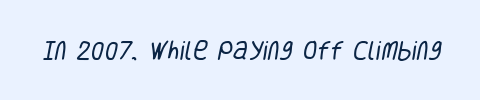
The image shows 21 px text type; set normal letter spacing, not underlined.
